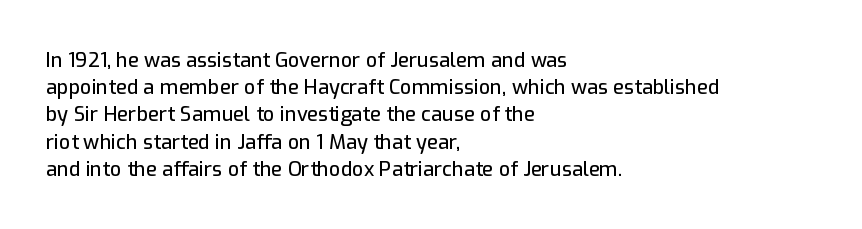
Q: Is the text italic (slanted)? A: No, it is upright.
Q: Is the text underlined? A: No.
Q: How is the paragraph aligned? A: Left-aligned.
Q: Is the spacing between letters normal or unusually wide? A: Normal.
Q: Is the spacing between lines tight, normal or loose? A: Normal.
